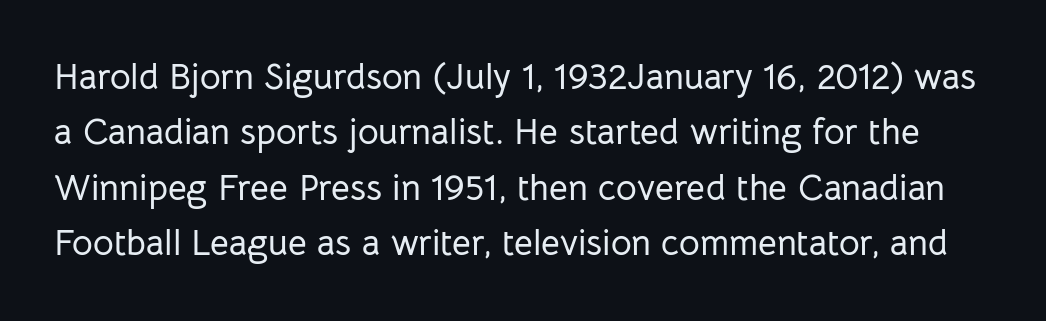
The image shows 36 px sans-serif type, upright; set normal line spacing (1.54x), normal letter spacing, not underlined; low stroke contrast and a medium x-height.
